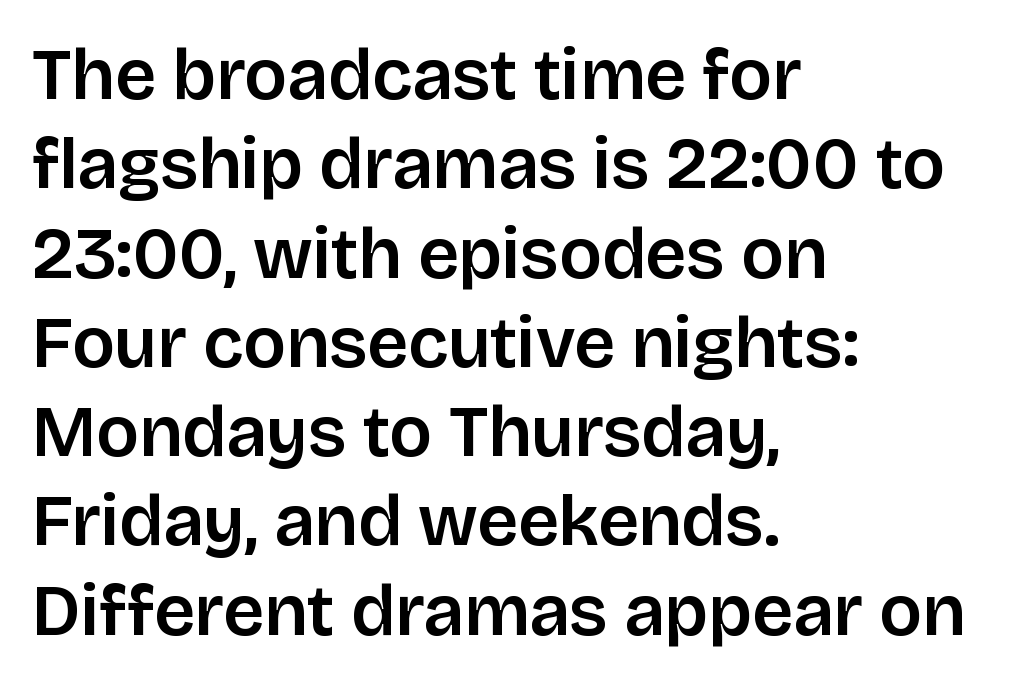
The image shows 72 px sans-serif type, upright; set left-aligned, line spacing 1.24x, normal letter spacing, not underlined; low stroke contrast and a large x-height.
